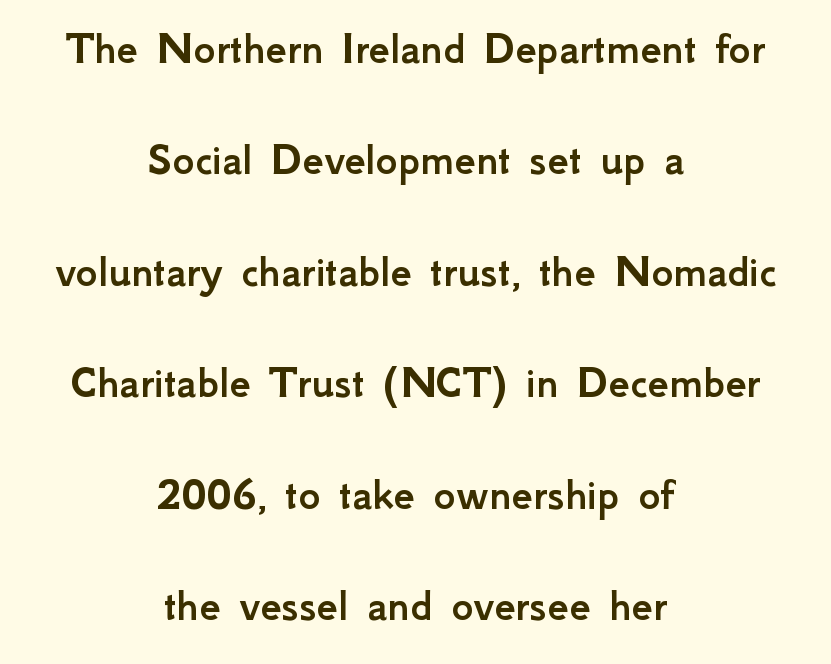
{"serif": "no", "italic": "no", "width": "normal", "stroke_contrast": "low", "x_height": "small", "monospaced": "no", "underline": "no", "align": "center", "line_spacing": "loose", "line_spacing_ratio": 2.37, "letter_spacing": "normal", "letter_spacing_em": 0.0, "glyph_px": 47}
